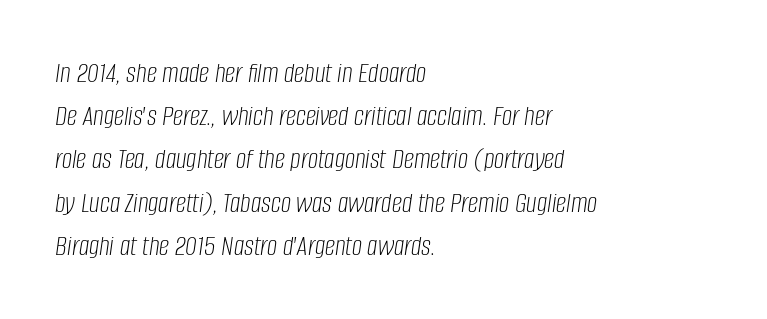
Q: Is the text bold? A: No.
Q: Is the text italic (slanted)? A: Yes, it leans right by about 8 degrees.
Q: Is the text underlined? A: No.
Q: How is the paragraph aligned? A: Left-aligned.
Q: Is the spacing between letters normal or unusually wide? A: Normal.
Q: Is the spacing between lines tight, normal or loose? A: Normal.
Q: Width (condensed, normal, or wide)? A: Condensed.
Q: Stroke contrast? A: Low.
Q: x-height? A: Large.
Q: Monospaced? A: No.
